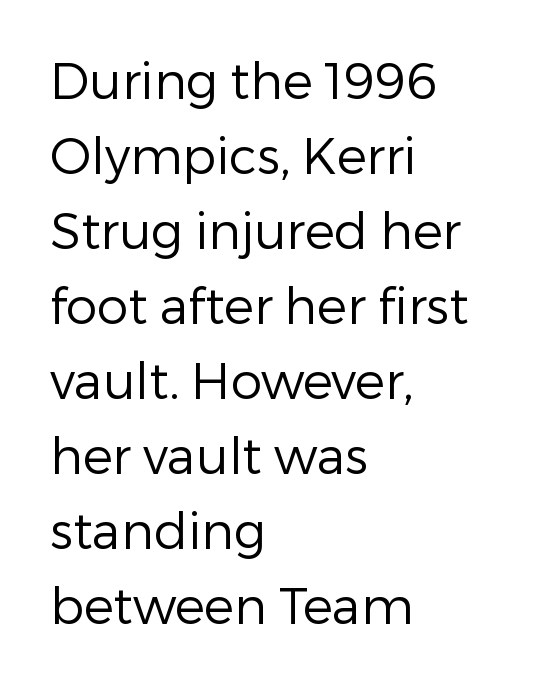
{"serif": "no", "italic": "no", "bold": "no", "weight": "regular", "width": "normal", "stroke_contrast": "low", "x_height": "medium", "monospaced": "no", "underline": "no", "align": "left", "line_spacing": "normal", "line_spacing_ratio": 1.5, "letter_spacing": "normal", "letter_spacing_em": 0.0, "glyph_px": 50}
